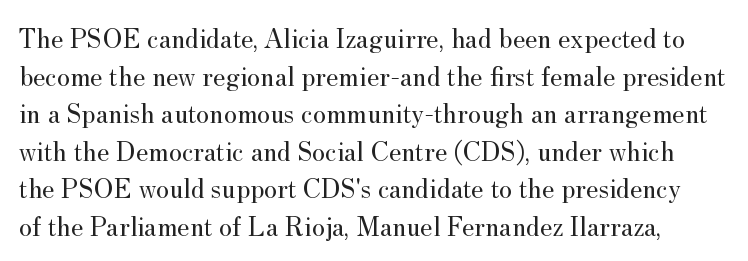
Stroke terminals: seriffed. Note the varied advance widths — an 'i' is clearly narrower than an 'm'. Honestly, there is no underline to notice here at all. Vertical strokes here are truly vertical. Is the letter spacing exaggerated? No — it looks like the ordinary default. Quick note: interline space is typical.
